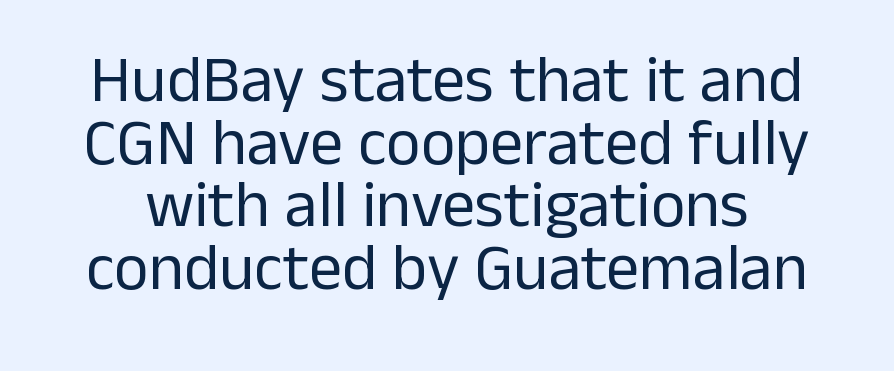
{"serif": "no", "italic": "no", "bold": "no", "weight": "regular", "width": "normal", "stroke_contrast": "low", "x_height": "medium", "monospaced": "no", "underline": "no", "line_spacing": "tight", "line_spacing_ratio": 0.95, "letter_spacing": "normal", "letter_spacing_em": 0.0, "glyph_px": 66}
